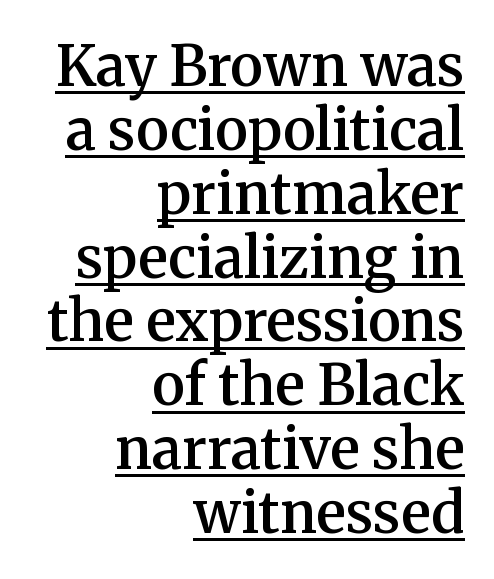
Q: Is the text bold? A: Semi-bold.
Q: Is the text italic (slanted)? A: No, it is upright.
Q: Is the typeface a serif or a sans-serif typeface? A: Serif.
Q: Is the text underlined? A: Yes.
Q: How is the paragraph aligned? A: Right-aligned.
Q: Is the spacing between letters normal or unusually wide? A: Normal.
Q: Is the spacing between lines tight, normal or loose? A: Tight.
Q: Width (condensed, normal, or wide)? A: Normal.
Q: Stroke contrast? A: Medium.
Q: x-height? A: Medium.
Q: Monospaced? A: No.
